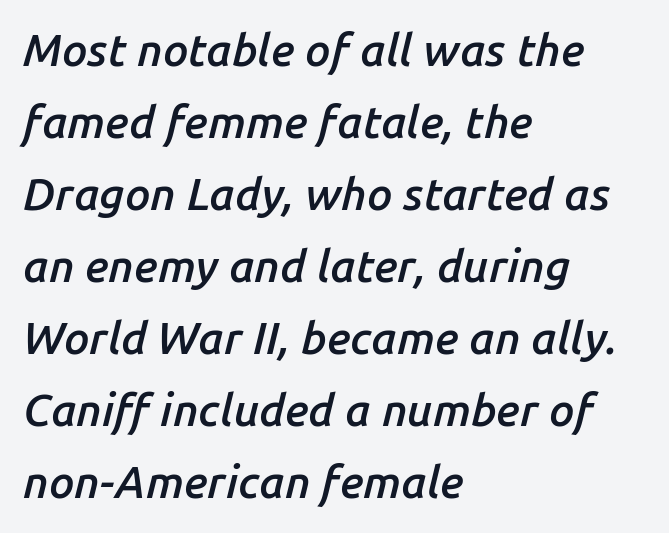
The image shows 45 px semibold type, italic (leaning right); set left-aligned, normal line spacing (1.6x), normal letter spacing, not underlined; low stroke contrast and a medium x-height.
